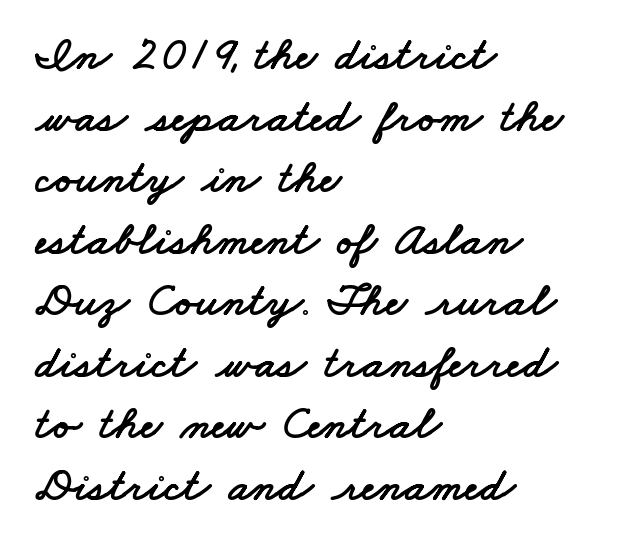
Spacing between characters is what you'd get straight out of the box. Regarding serifs, this sample does without them. Visually the block forms a straight wall on the left and a jagged coastline on the right. Type without underlining.
